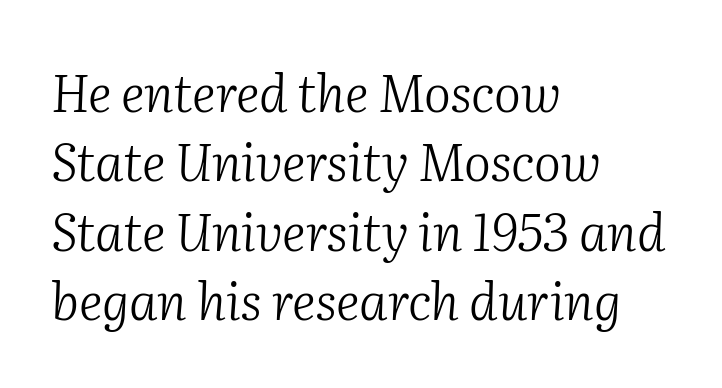
Q: Is the text bold? A: No.
Q: Is the text italic (slanted)? A: Yes, it leans right by about 2 degrees.
Q: Is the typeface a serif or a sans-serif typeface? A: Serif.
Q: Is the text underlined? A: No.
Q: How is the paragraph aligned? A: Left-aligned.
Q: Is the spacing between letters normal or unusually wide? A: Normal.
Q: Is the spacing between lines tight, normal or loose? A: Normal.
Q: Width (condensed, normal, or wide)? A: Normal.
Q: Stroke contrast? A: Medium.
Q: x-height? A: Medium.
Q: Monospaced? A: No.
